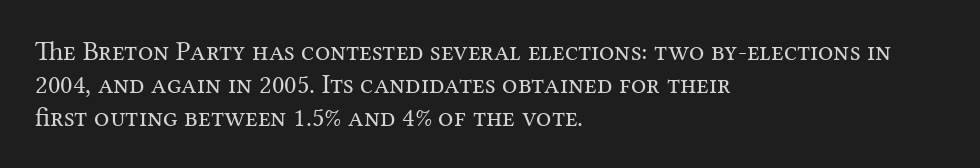
The type sits square on the baseline with zero lean. All the whitespace from short lines collects on the right. Students, note that the glyphs here touch the page at normal intervals. Weight class: somewhere from thin through regular. The foot of each line stays bare and open.
